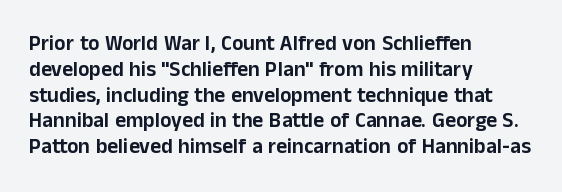
Q: Is the text italic (slanted)? A: No, it is upright.
Q: Is the text underlined? A: No.
Q: How is the paragraph aligned? A: Left-aligned.
Q: Is the spacing between letters normal or unusually wide? A: Normal.
